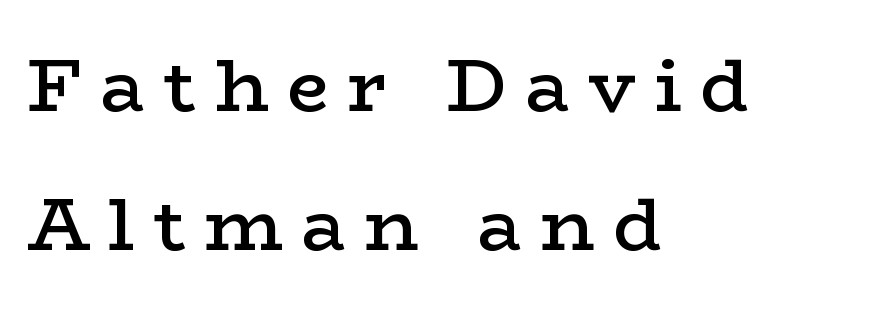
{"serif": "yes", "italic": "no", "bold": "semi", "weight": "semibold", "width": "wide", "stroke_contrast": "low", "x_height": "medium", "monospaced": "no", "underline": "no", "align": "left", "line_spacing_ratio": 1.88, "letter_spacing": "wide", "letter_spacing_em": 0.25, "glyph_px": 74}
